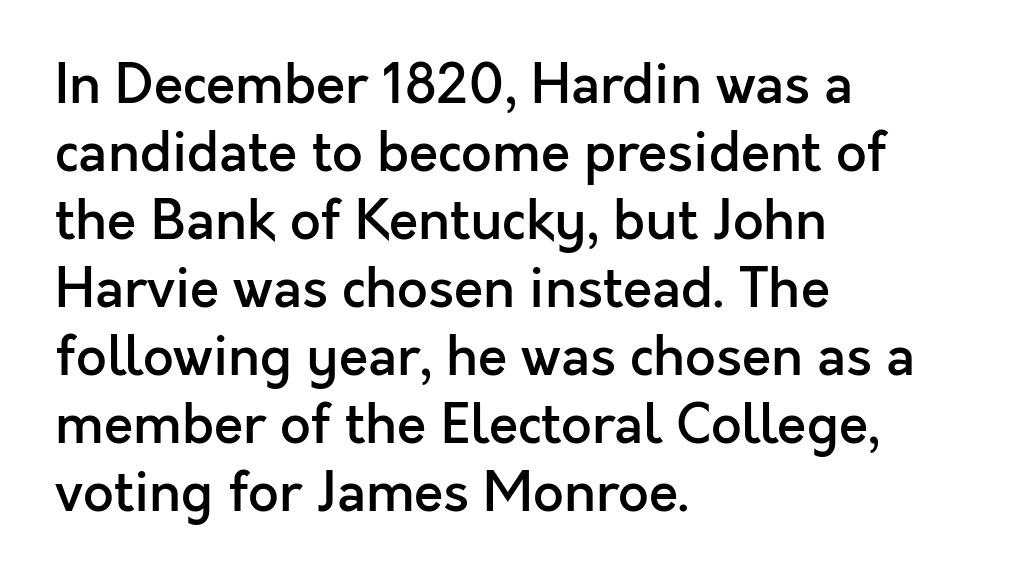
The image shows 54 px semibold sans-serif type, upright; set left-aligned, normal line spacing (1.26x), normal letter spacing, not underlined; a medium x-height.
